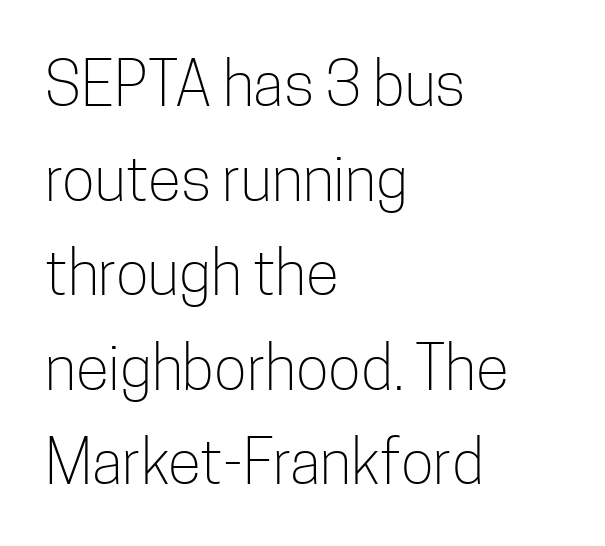
The image shows 61 px light, condensed sans-serif type, upright; set left-aligned, normal line spacing (1.55x), normal letter spacing, not underlined; low stroke contrast and a medium x-height.
